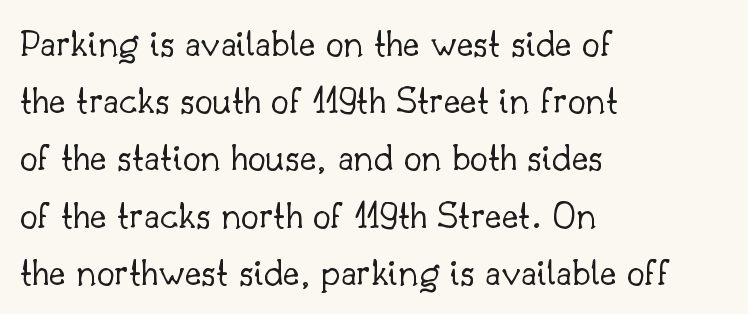
Caption: standard tracking, unaltered. Type without underlining. You could not count columns in this text — the font is proportionally spaced. It's the straight-up-and-down kind of type.
